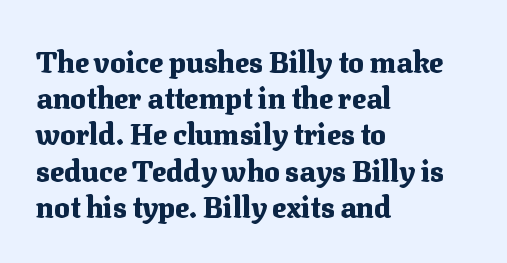
The image shows 29 px heavy serif type, upright; set left-aligned, normal line spacing (1.25x), normal letter spacing, not underlined; medium stroke contrast and a medium x-height.
